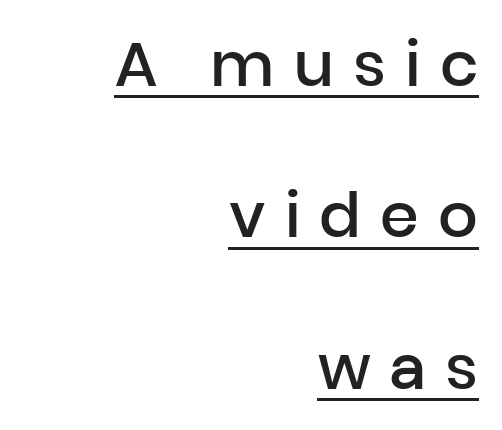
The image shows 62 px semibold sans-serif type, upright; set right-aligned, loose line spacing (2.44x), unusually wide letter spacing (+0.31 em), underlined; low stroke contrast and a medium x-height.
